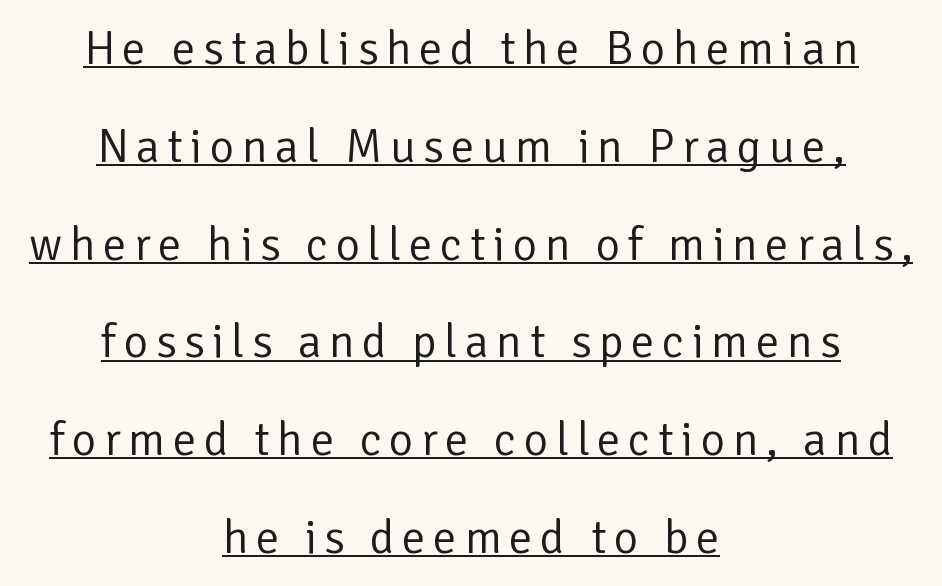
Q: Is the text bold? A: No.
Q: Is the text italic (slanted)? A: No, it is upright.
Q: Is the typeface a serif or a sans-serif typeface? A: Sans-serif.
Q: Is the text underlined? A: Yes.
Q: How is the paragraph aligned? A: Centered.
Q: Is the spacing between lines tight, normal or loose? A: Loose.
Q: Width (condensed, normal, or wide)? A: Normal.
Q: Stroke contrast? A: Low.
Q: x-height? A: Medium.
Q: Monospaced? A: No.
